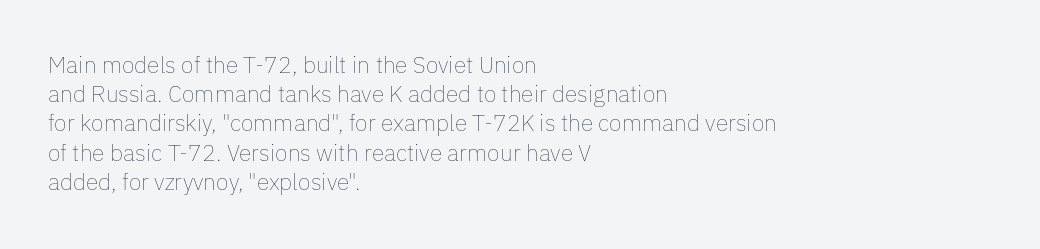
Nothing unusual about the tracking: characters are spaced as the font intends. Caption: multi-line text, flush left, ragged right. How would I describe the line gaps? Plain and ordinary. Unbolded letterforms with no extra heft.
